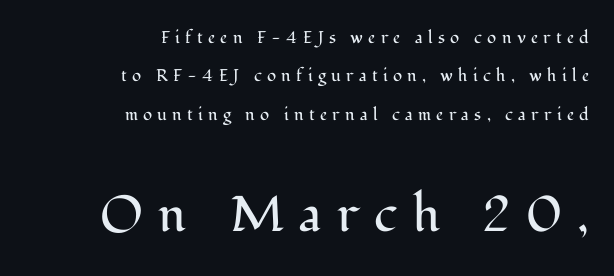
The image shows 50 px regular-weight serif type, upright; set right-aligned, loose line spacing (2.26x), unusually wide letter spacing (+0.31 em), not underlined; the second (bottom) block is 2.94x larger; medium stroke contrast and a medium x-height.
